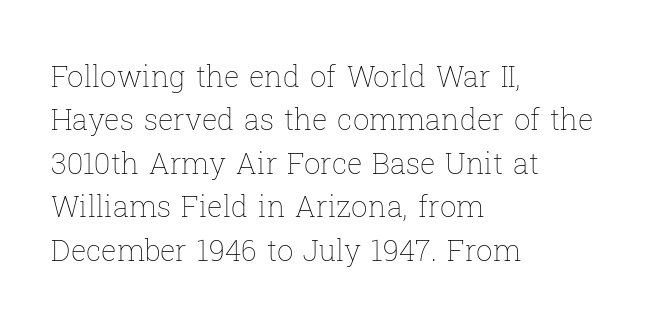
{"italic": "no", "bold": "no", "weight": "thin", "width": "normal", "stroke_contrast": "low", "x_height": "medium", "monospaced": "no", "underline": "no", "align": "left", "line_spacing": "normal", "line_spacing_ratio": 1.5, "letter_spacing": "normal", "letter_spacing_em": 0.0, "glyph_px": 29}
